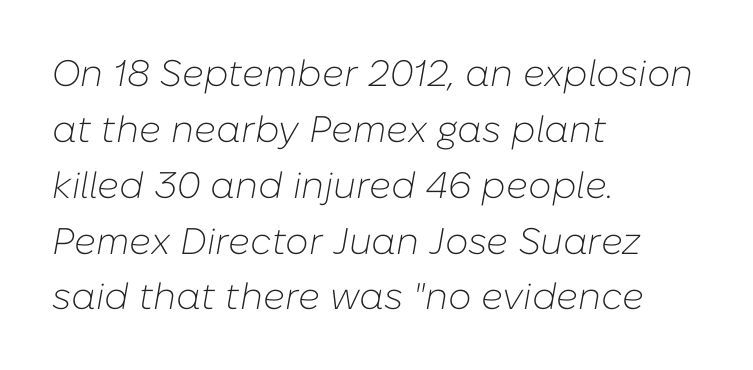
The image shows 37 px light type, italic (leaning right); set left-aligned, normal line spacing (1.51x), normal letter spacing, not underlined; low stroke contrast and a medium x-height.
